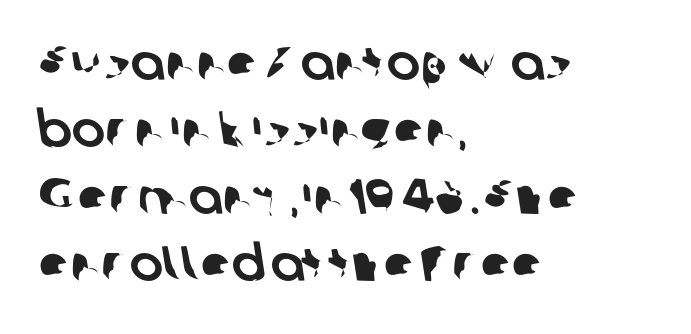
A normal amount of white space separates one row of letters from the next. These lines are rendered in a variable-pitch font. Rule under the text: the space is simply empty. Line beginnings align vertically; line endings do not.
